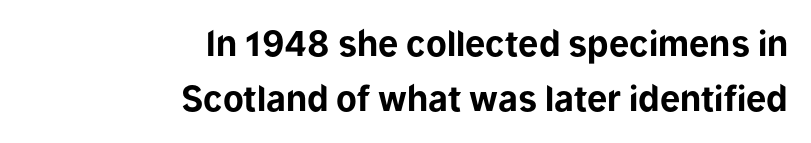
The image shows 34 px bold sans-serif type, upright; set right-aligned, normal line spacing (1.61x), normal letter spacing, not underlined; low stroke contrast and a medium x-height.
